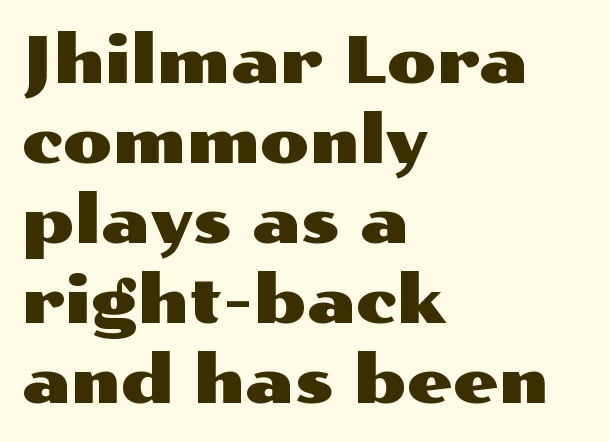
Q: Is the text italic (slanted)? A: No, it is upright.
Q: Is the typeface a serif or a sans-serif typeface? A: Sans-serif.
Q: Is the text underlined? A: No.
Q: How is the paragraph aligned? A: Left-aligned.
Q: Is the spacing between letters normal or unusually wide? A: Normal.
Q: Width (condensed, normal, or wide)? A: Wide.
Q: Stroke contrast? A: Medium.
Q: x-height? A: Medium.
Q: Monospaced? A: No.
